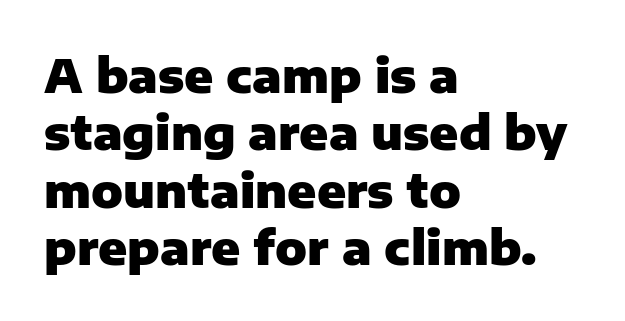
{"serif": "no", "italic": "no", "bold": "yes", "weight": "heavy", "width": "normal", "stroke_contrast": "low", "x_height": "medium", "monospaced": "no", "underline": "no", "align": "left", "line_spacing_ratio": 1.22, "letter_spacing": "normal", "letter_spacing_em": 0.0, "glyph_px": 47}
